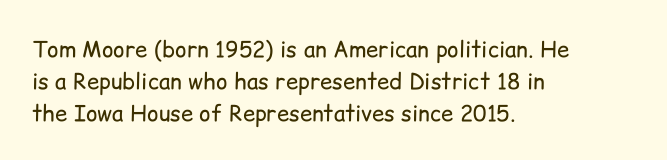
The image shows 22 px text type, upright; set left-aligned, normal line spacing (1.45x), normal letter spacing, not underlined.
